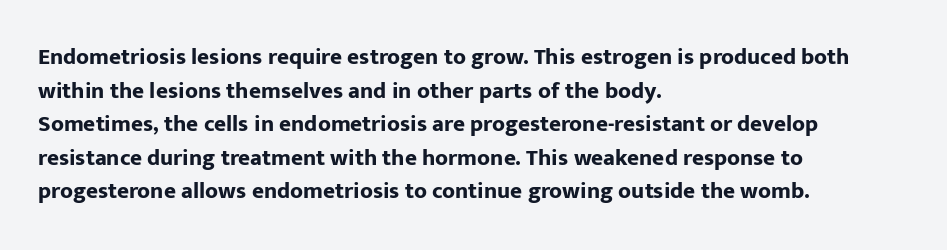
The image shows 23 px bold type, upright; set left-aligned, normal line spacing (1.46x), normal letter spacing, not underlined.
